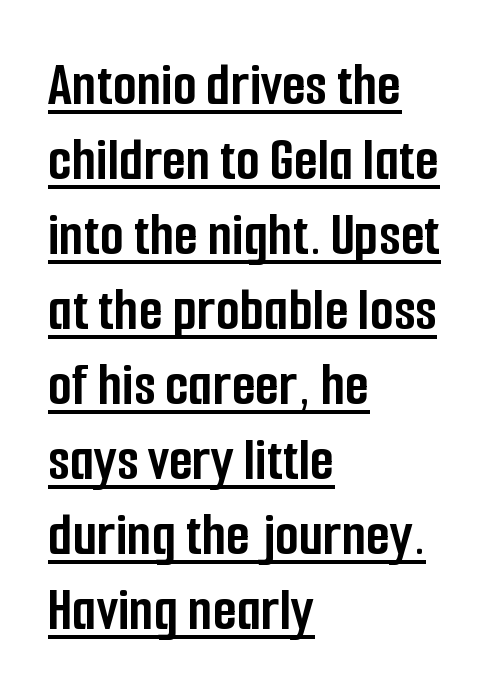
This rendering employs a face without finishing strokes, i.e., a sans-serif. Rendered with straight, roman letterforms. A typographer would call this underscored text. Inter-character spacing is left at the font's built-in metrics.
